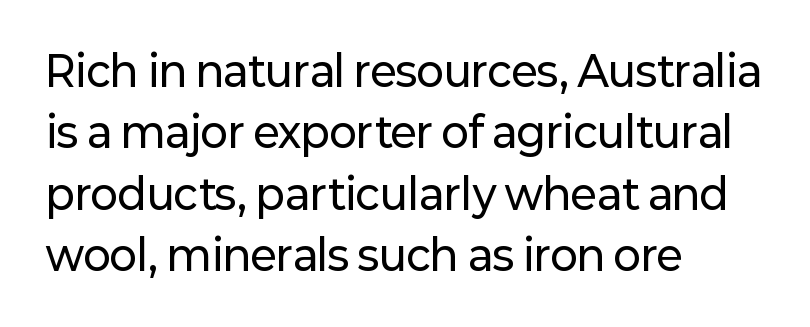
The image shows 41 px sans-serif type, upright; set left-aligned, normal line spacing (1.5x), normal letter spacing, not underlined; low stroke contrast and a medium x-height.
